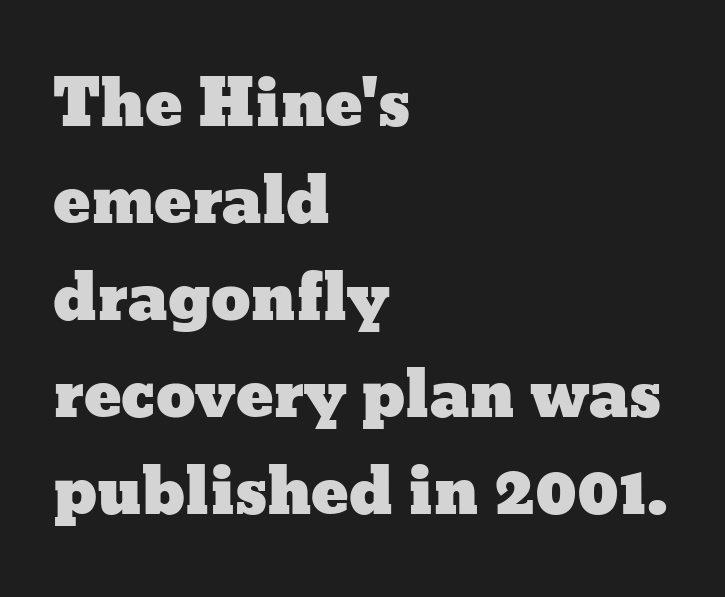
Q: Is the text italic (slanted)? A: No, it is upright.
Q: Is the text underlined? A: No.
Q: How is the paragraph aligned? A: Left-aligned.
Q: Is the spacing between letters normal or unusually wide? A: Normal.
Q: Is the spacing between lines tight, normal or loose? A: Normal.
Q: Width (condensed, normal, or wide)? A: Wide.
Q: Stroke contrast? A: Low.
Q: x-height? A: Medium.
Q: Monospaced? A: No.
